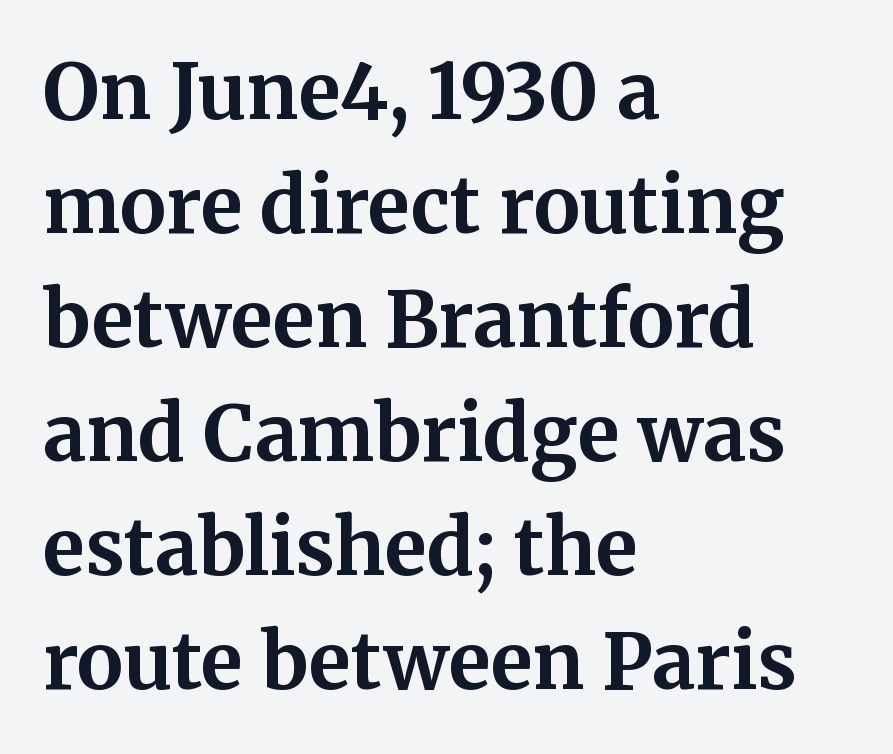
The image shows 77 px bold serif type, upright; set left-aligned, normal line spacing (1.48x), normal letter spacing, not underlined; medium stroke contrast and a medium x-height.
